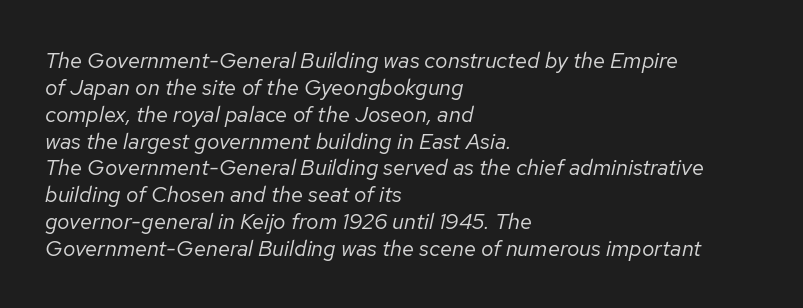
The image shows 22 px text type, italic (leaning right); set left-aligned, line spacing 1.22x, normal letter spacing, not underlined.
